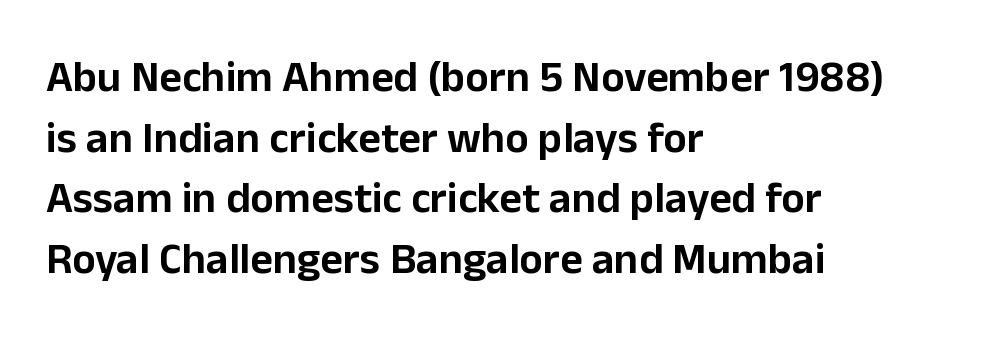
{"serif": "no", "italic": "no", "width": "normal", "stroke_contrast": "low", "x_height": "medium", "monospaced": "no", "underline": "no", "align": "left", "line_spacing": "normal", "line_spacing_ratio": 1.38, "letter_spacing": "normal", "letter_spacing_em": 0.0, "glyph_px": 44}
